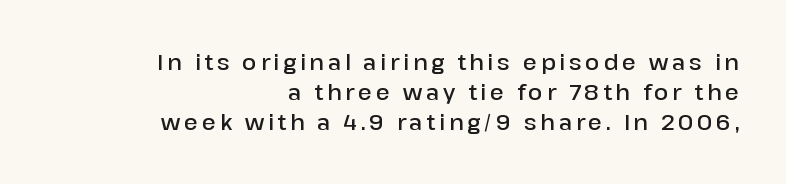
Leading matches the norm, producing a regular column. Posture: vertical. Right-aligned paragraph, ragged on the left. The space directly below the letters is spotless. Typographic density is moderately raised because the face is semibold.
